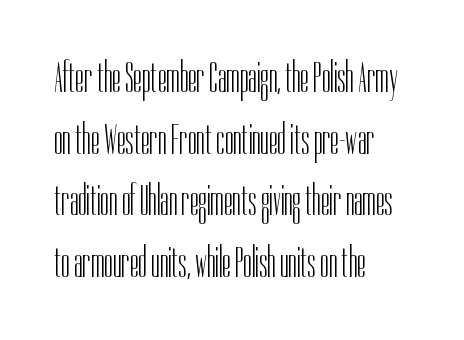
Note: no serifs on the glyphs. Leading: standard. The glyphs are unaccompanied by any horizontal stroke below them. The strokes are not fattened; the text isn't bold.
